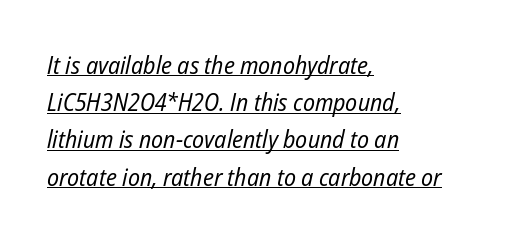
Q: Is the text bold? A: No.
Q: Is the text italic (slanted)? A: Yes, it leans right by about 12 degrees.
Q: Is the text underlined? A: Yes.
Q: How is the paragraph aligned? A: Left-aligned.
Q: Is the spacing between letters normal or unusually wide? A: Normal.
Q: Is the spacing between lines tight, normal or loose? A: Normal.
